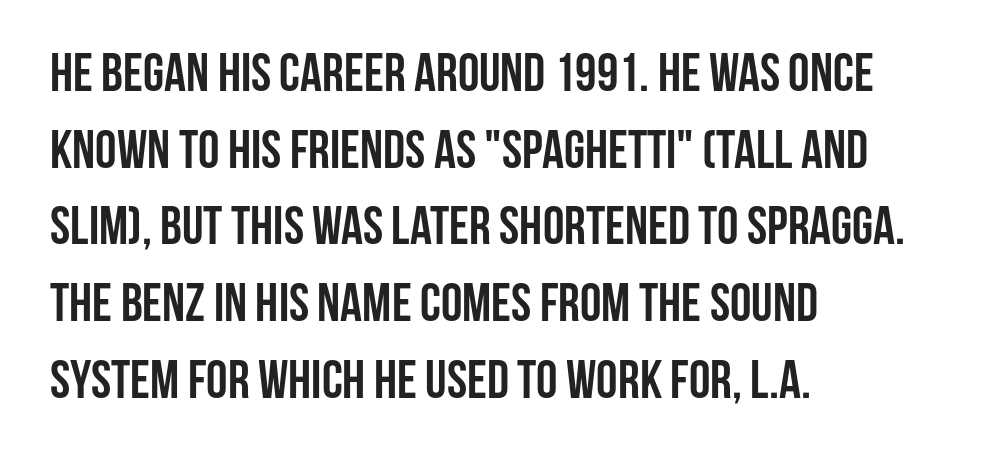
{"serif": "no", "italic": "no", "bold": "yes", "weight": "semibold", "width": "condensed", "stroke_contrast": "low", "x_height": "large", "monospaced": "no", "underline": "no", "align": "left", "line_spacing": "normal", "line_spacing_ratio": 1.42, "letter_spacing": "normal", "letter_spacing_em": 0.0, "glyph_px": 54}
